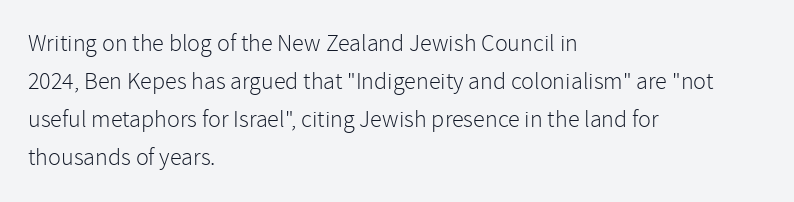
Q: Is the text bold? A: No.
Q: Is the text italic (slanted)? A: No, it is upright.
Q: Is the text underlined? A: No.
Q: How is the paragraph aligned? A: Left-aligned.
Q: Is the spacing between letters normal or unusually wide? A: Normal.
Q: Is the spacing between lines tight, normal or loose? A: Normal.
